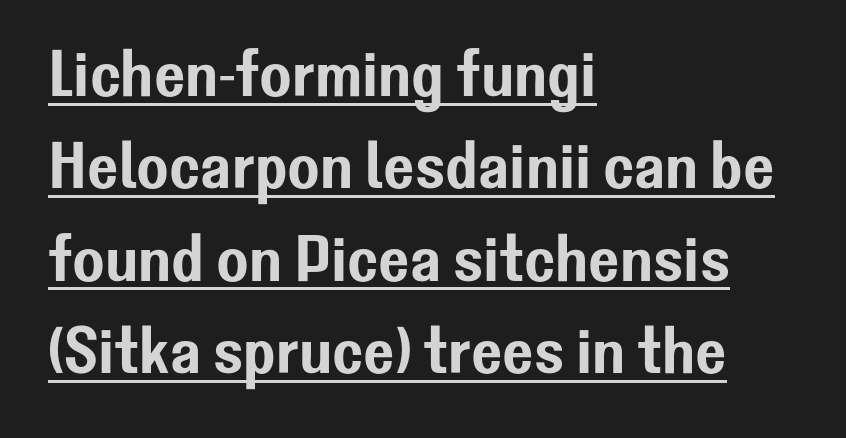
The image shows 66 px sans-serif type, upright; set left-aligned, normal line spacing (1.4x), normal letter spacing, underlined; low stroke contrast and a medium x-height.
